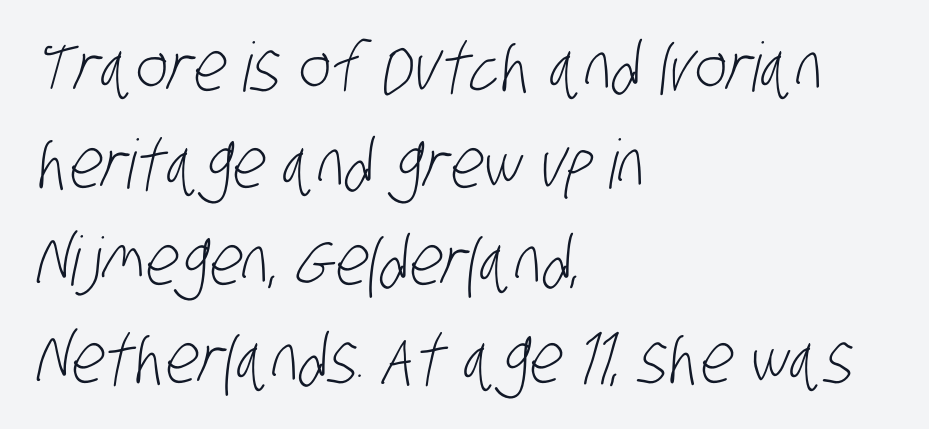
The image shows 68 px light, condensed sans-serif type; set left-aligned, normal line spacing (1.43x), normal letter spacing, not underlined; low stroke contrast and a large x-height.
